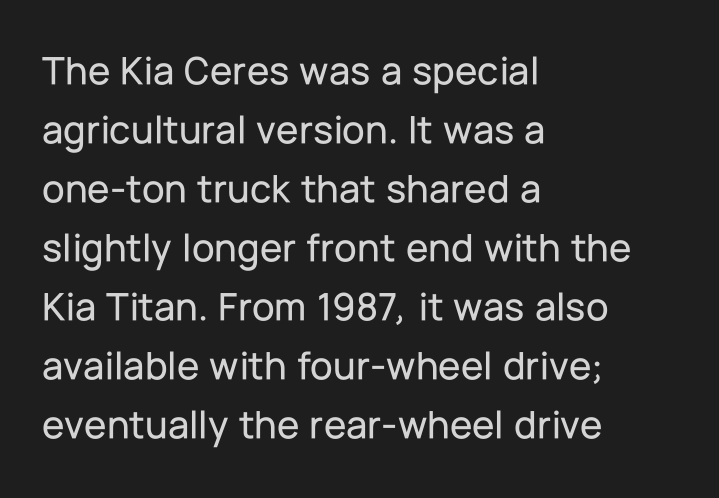
{"serif": "no", "italic": "no", "width": "normal", "stroke_contrast": "low", "x_height": "medium", "monospaced": "no", "underline": "no", "align": "left", "line_spacing": "normal", "line_spacing_ratio": 1.44, "letter_spacing": "normal", "letter_spacing_em": 0.0, "glyph_px": 41}
